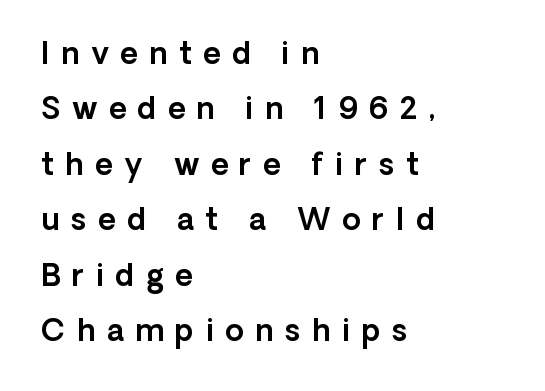
Does the lettering tilt? It doesn't — this is upright. The paragraph shown leans on its left margin. The typeface chosen for these lines omits serifs. This sample has the flowing, uneven cadence of proportional lettering.
